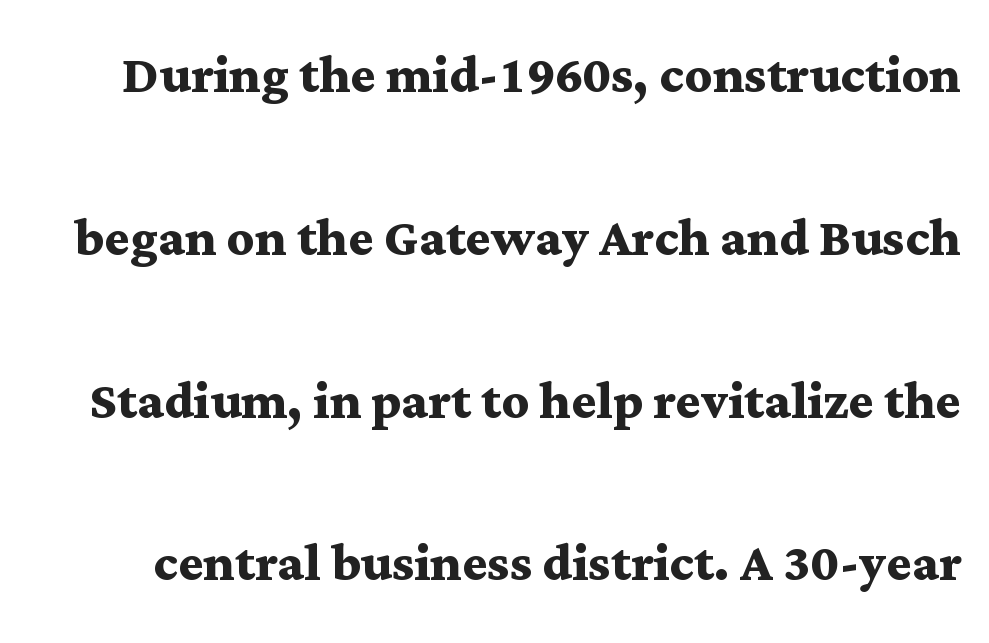
The image shows 67 px semibold, wide serif type, upright; set loose line spacing (2.43x), normal letter spacing, not underlined; medium stroke contrast and a medium x-height.
